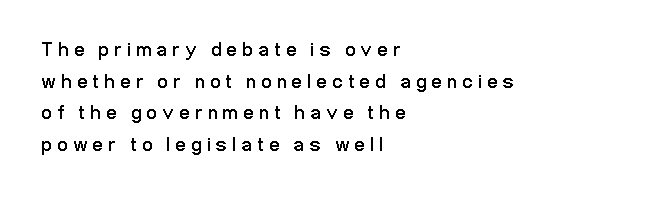
The image shows 20 px text type, upright; set left-aligned, normal line spacing (1.58x), unusually wide letter spacing (+0.29 em), not underlined.
